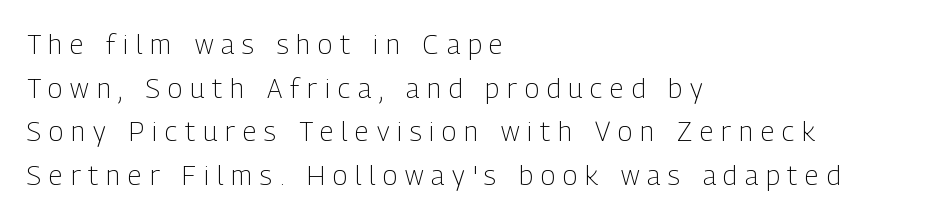
Words float on clear page, feet unadorned. Weight: in the light-to-regular range. Notice how the passage keeps a crisp vertical edge on the left only. This sample uses an upright cut, with every glyph sitting square on the baseline. The rendering uses a moderate line-height, typical for paragraphs.
